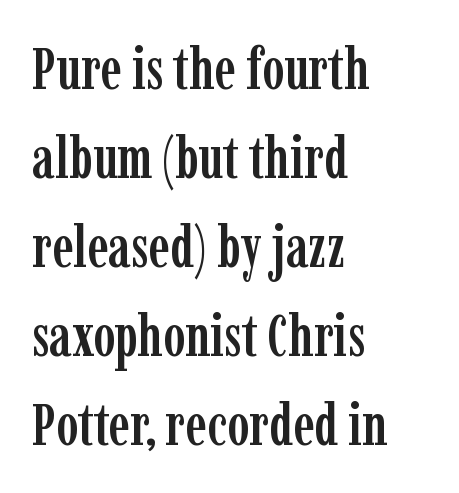
Q: Is the text italic (slanted)? A: No, it is upright.
Q: Is the typeface a serif or a sans-serif typeface? A: Serif.
Q: Is the text underlined? A: No.
Q: How is the paragraph aligned? A: Left-aligned.
Q: Is the spacing between letters normal or unusually wide? A: Normal.
Q: Is the spacing between lines tight, normal or loose? A: Normal.
Q: Width (condensed, normal, or wide)? A: Condensed.
Q: Stroke contrast? A: Low.
Q: x-height? A: Medium.
Q: Monospaced? A: No.
